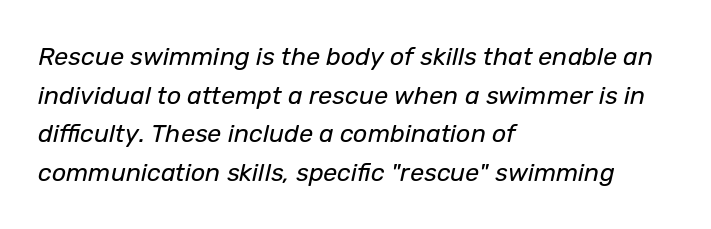
Q: Is the text bold? A: No.
Q: Is the text italic (slanted)? A: Yes, it leans right by about 12 degrees.
Q: Is the text underlined? A: No.
Q: How is the paragraph aligned? A: Left-aligned.
Q: Is the spacing between letters normal or unusually wide? A: Normal.
Q: Is the spacing between lines tight, normal or loose? A: Normal.
